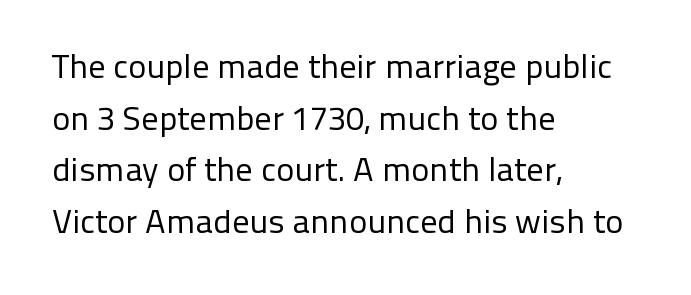
{"serif": "no", "italic": "no", "bold": "no", "weight": "regular", "width": "normal", "stroke_contrast": "low", "x_height": "medium", "monospaced": "no", "underline": "no", "align": "left", "line_spacing": "normal", "line_spacing_ratio": 1.52, "letter_spacing": "normal", "letter_spacing_em": 0.0, "glyph_px": 34}
